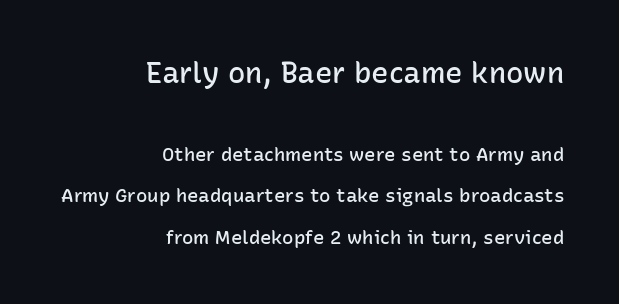
Honestly, there is no underline to notice here at all. Character widths vary here, with narrow letters taking less room than wide ones. Serifs: no, the terminals of the letterforms are clean. Look at the glyph heights: the upper group is clearly the bigger setting. Its strokes are somewhat broadened, the hallmark of semibold type. In CSS terms this would be text-align: right.
